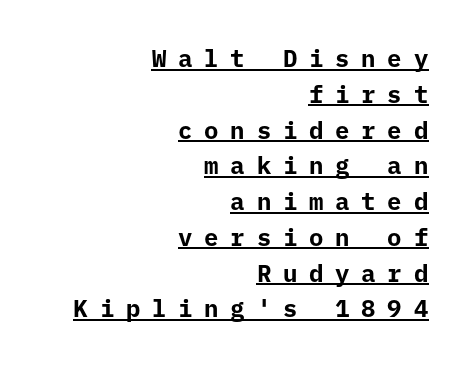
The image shows 24 px bold type, upright; set right-aligned, normal line spacing (1.49x), unusually wide letter spacing (+0.49 em), underlined.
